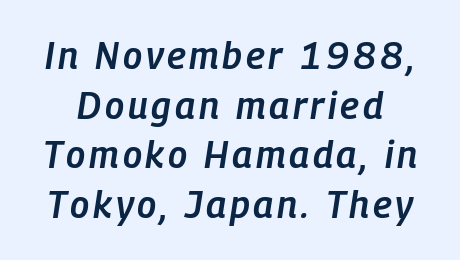
If you drew a line through each stem, it would be angled. No word sits above an underline. The designer left line spacing at the default. Does the weight exceed regular? Yes, but only to semibold.
